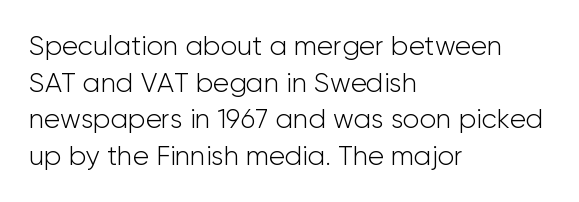
Q: Is the text bold? A: No.
Q: Is the text italic (slanted)? A: No, it is upright.
Q: Is the text underlined? A: No.
Q: How is the paragraph aligned? A: Left-aligned.
Q: Is the spacing between letters normal or unusually wide? A: Normal.
Q: Is the spacing between lines tight, normal or loose? A: Normal.
